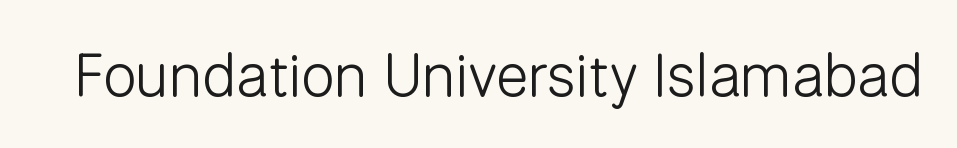
The image shows 60 px light sans-serif type, upright; set normal letter spacing, not underlined; low stroke contrast and a medium x-height.
